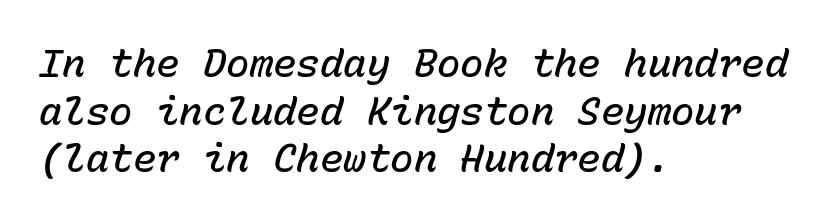
{"italic": "yes", "lean": "right", "slant_degrees": 15, "bold": "semi", "weight": "semibold", "width": "normal", "stroke_contrast": "low", "x_height": "medium", "monospaced": "yes", "underline": "no", "align": "left", "line_spacing_ratio": 1.22, "letter_spacing": "normal", "letter_spacing_em": 0.0, "glyph_px": 39}
